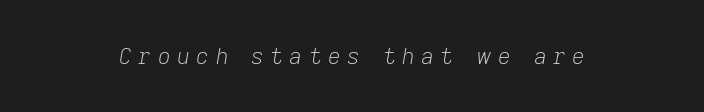
The image shows 22 px text type, italic (leaning right); set unusually wide letter spacing (+0.3 em), not underlined.
